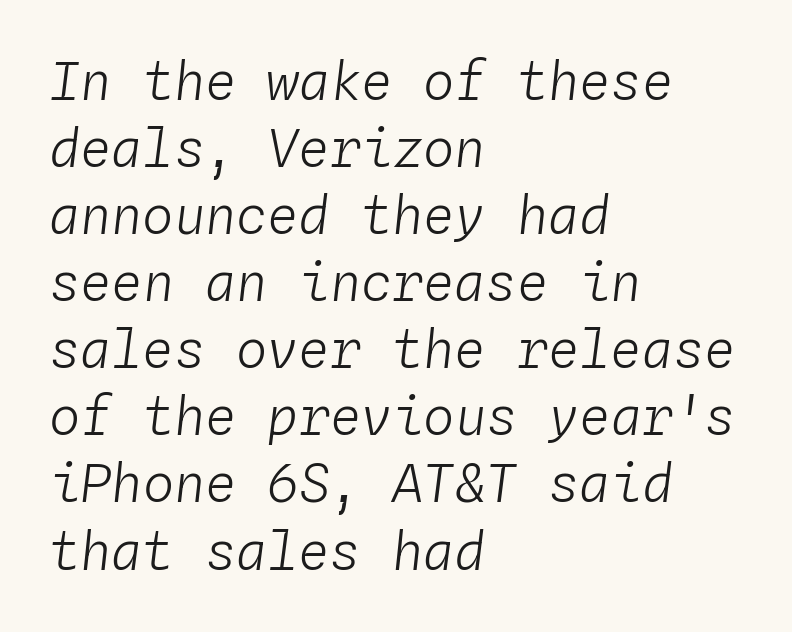
Fixed-width glyphs throughout — classic coding-font behaviour. What's the leading like? Ordinary, nothing unusual. Short note: letters normally spaced. Left-aligned paragraph, ragged on the right. These glyphs show unthickened strokes, regular width or finer.
